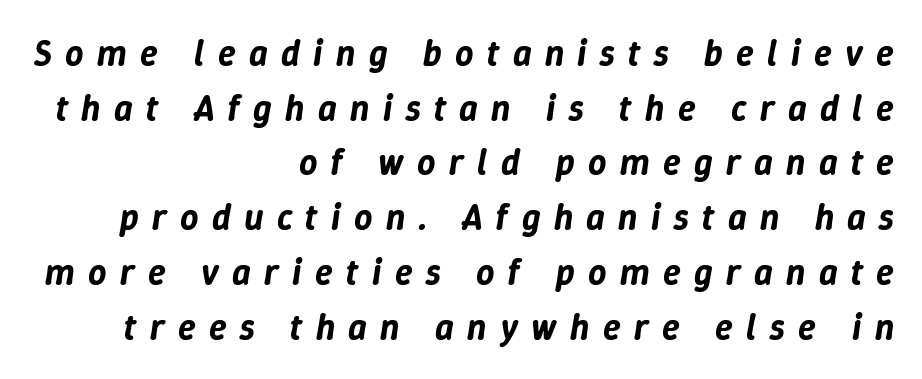
{"italic": "yes", "lean": "right", "slant_degrees": 9, "width": "normal", "stroke_contrast": "low", "x_height": "medium", "monospaced": "no", "underline": "no", "align": "right", "line_spacing": "normal", "line_spacing_ratio": 1.52, "letter_spacing": "wide", "letter_spacing_em": 0.37, "glyph_px": 36}
